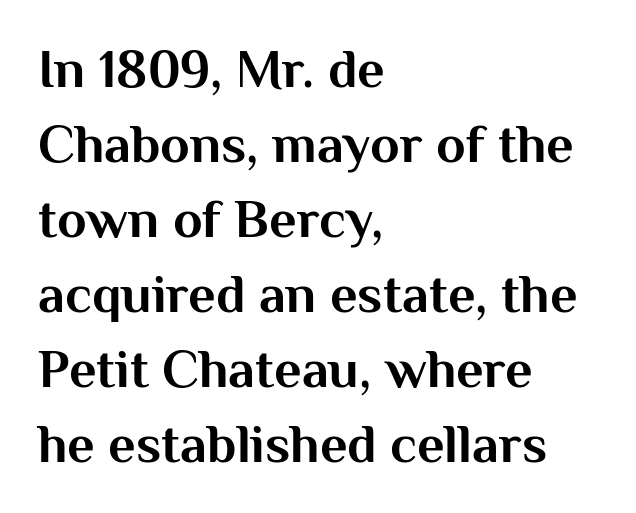
Heft: maximum for text — a bold. Short note: letters normally spaced. Note the varied advance widths — an 'i' is clearly narrower than an 'm'. Horizontally, the lines are justified to the leading edge only. A typesetter would mark this as roman, not italic.
